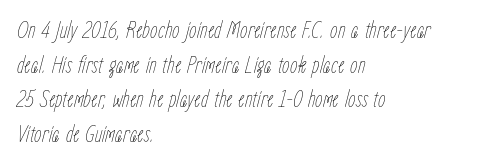
Q: Is the text bold? A: No.
Q: Is the text italic (slanted)? A: Yes, it leans right by about 15 degrees.
Q: Is the text underlined? A: No.
Q: How is the paragraph aligned? A: Left-aligned.
Q: Is the spacing between letters normal or unusually wide? A: Normal.
Q: Is the spacing between lines tight, normal or loose? A: Normal.
